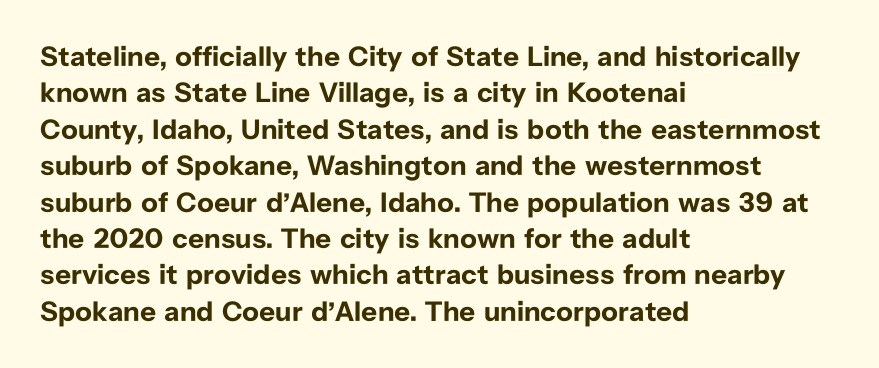
The image shows 28 px bold sans-serif type, upright; set left-aligned, normal line spacing (1.3x), normal letter spacing, not underlined; low stroke contrast and a medium x-height.
